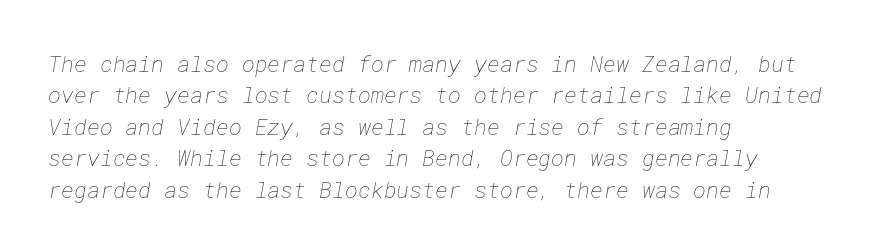
The face used here is rendered with its standard letterfit. Underlining? Definitely not there. The rows are spaced the way most documents space them. Caption: multi-line text, flush left, ragged right.
